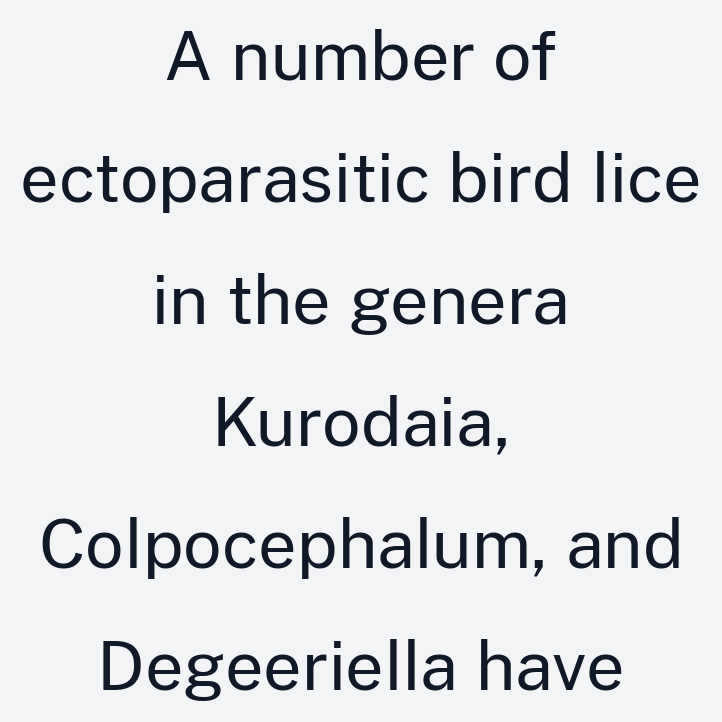
Spacing verdict: proportional, widths tailored to each character. Lines of text with bare space underneath. Is the type heavy? It reads as light-to-regular instead. Standard letterfit; no display-style spreading of the glyphs. Where is the straight margin? There isn't one; the lines are centered.
